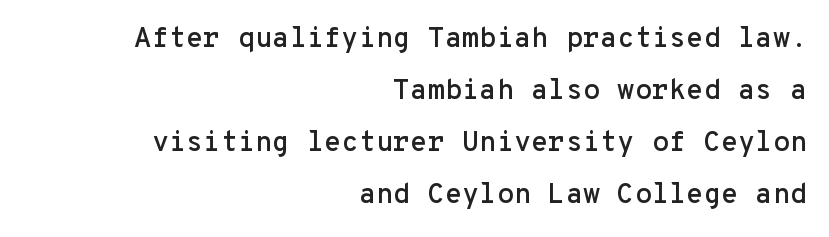
Q: Is the text italic (slanted)? A: No, it is upright.
Q: Is the typeface a serif or a sans-serif typeface? A: Sans-serif.
Q: Is the text underlined? A: No.
Q: How is the paragraph aligned? A: Right-aligned.
Q: Is the spacing between letters normal or unusually wide? A: Normal.
Q: Width (condensed, normal, or wide)? A: Normal.
Q: Stroke contrast? A: Low.
Q: x-height? A: Medium.
Q: Monospaced? A: Yes.
